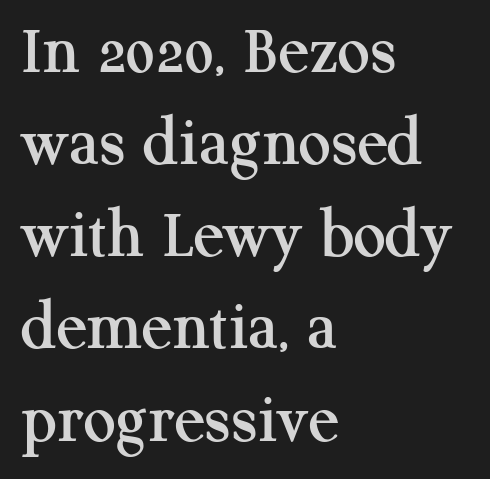
Q: Is the text italic (slanted)? A: No, it is upright.
Q: Is the typeface a serif or a sans-serif typeface? A: Serif.
Q: Is the text underlined? A: No.
Q: How is the paragraph aligned? A: Left-aligned.
Q: Is the spacing between letters normal or unusually wide? A: Normal.
Q: Is the spacing between lines tight, normal or loose? A: Normal.
Q: Width (condensed, normal, or wide)? A: Normal.
Q: Stroke contrast? A: Medium.
Q: x-height? A: Medium.
Q: Monospaced? A: No.
